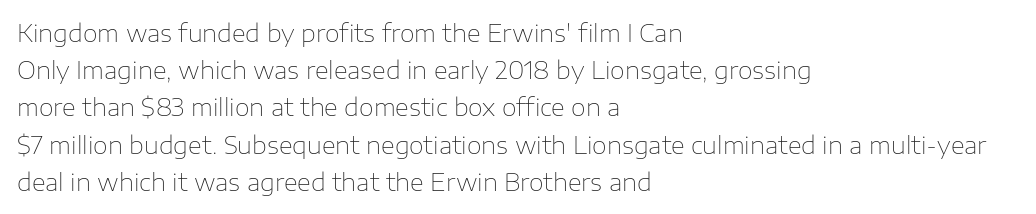
{"italic": "no", "bold": "no", "underline": "no", "align": "left", "line_spacing": "normal", "line_spacing_ratio": 1.55, "letter_spacing": "normal", "letter_spacing_em": 0.0, "glyph_px": 24}
